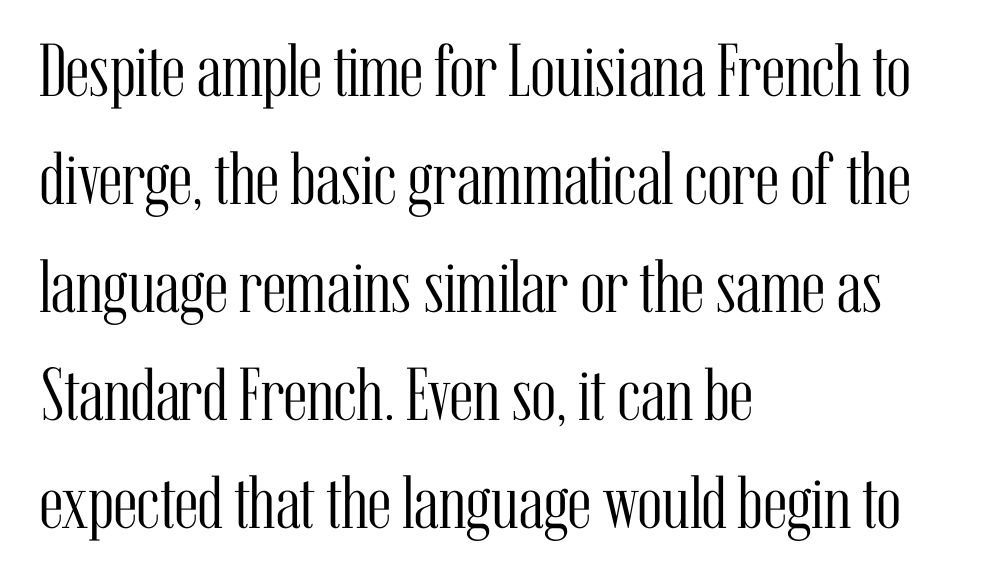
The image shows 75 px light, condensed serif type, upright; set left-aligned, normal line spacing (1.44x), normal letter spacing, not underlined; medium stroke contrast and a medium x-height.
